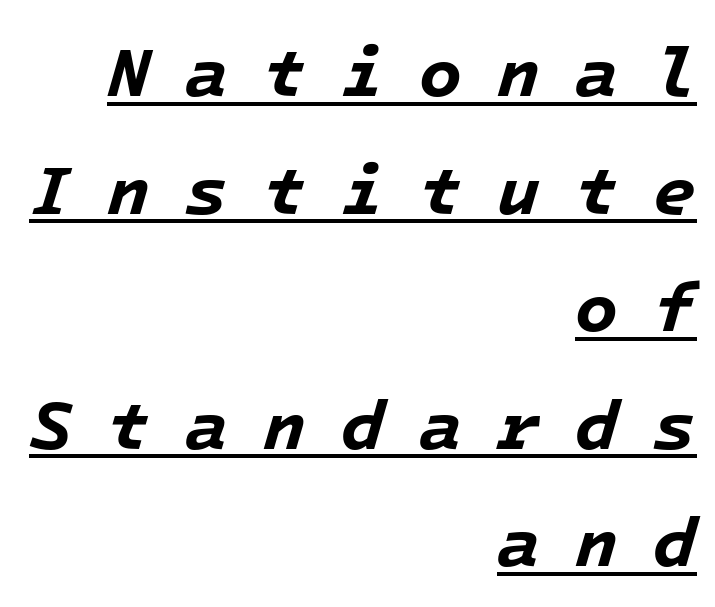
Note the uniform advance width — an 'i' takes as much space as an 'm'. Tracking here is generous; glyphs stand well apart from one another. The text block is weighted toward the right margin, trailing off unevenly leftward. The passage shown stacks its lines at a standard gap. Characters are canted at an angle relative to the baseline's perpendicular.
